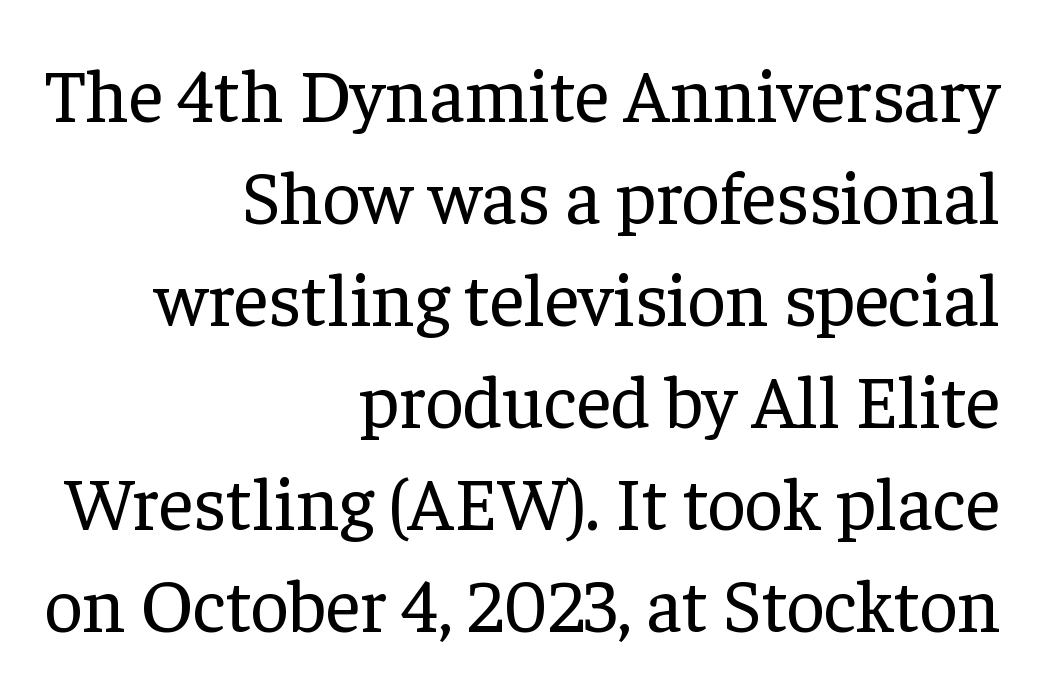
Q: Is the text bold? A: No.
Q: Is the text italic (slanted)? A: No, it is upright.
Q: Is the typeface a serif or a sans-serif typeface? A: Serif.
Q: Is the text underlined? A: No.
Q: How is the paragraph aligned? A: Right-aligned.
Q: Is the spacing between letters normal or unusually wide? A: Normal.
Q: Is the spacing between lines tight, normal or loose? A: Normal.
Q: Width (condensed, normal, or wide)? A: Normal.
Q: Stroke contrast? A: Low.
Q: x-height? A: Medium.
Q: Monospaced? A: No.
